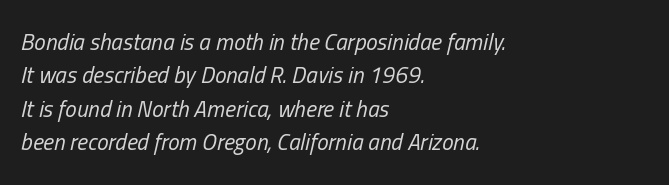
Q: Is the text bold? A: No.
Q: Is the text italic (slanted)? A: Yes, it leans right by about 13 degrees.
Q: Is the text underlined? A: No.
Q: How is the paragraph aligned? A: Left-aligned.
Q: Is the spacing between letters normal or unusually wide? A: Normal.
Q: Is the spacing between lines tight, normal or loose? A: Normal.
